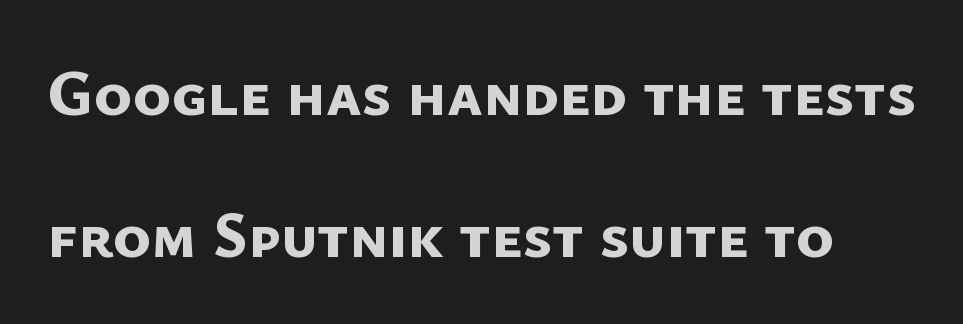
{"serif": "no", "bold": "yes", "weight": "bold", "width": "normal", "stroke_contrast": "low", "x_height": "medium", "monospaced": "no", "underline": "no", "line_spacing": "loose", "line_spacing_ratio": 2.22, "letter_spacing": "normal", "letter_spacing_em": 0.0, "glyph_px": 64}
